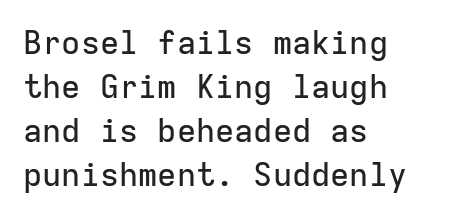
{"serif": "no", "italic": "no", "width": "normal", "stroke_contrast": "low", "x_height": "medium", "monospaced": "yes", "underline": "no", "align": "left", "line_spacing": "normal", "line_spacing_ratio": 1.37, "letter_spacing": "normal", "letter_spacing_em": 0.0, "glyph_px": 32}
